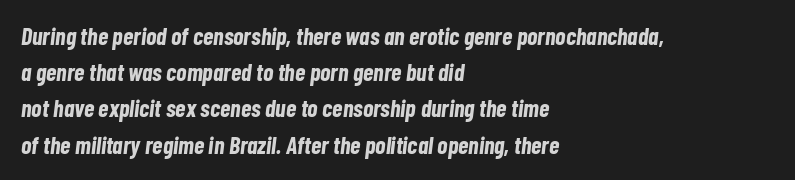
Q: Is the text bold? A: Yes.
Q: Is the text italic (slanted)? A: Yes, it leans right by about 7 degrees.
Q: Is the text underlined? A: No.
Q: How is the paragraph aligned? A: Left-aligned.
Q: Is the spacing between letters normal or unusually wide? A: Normal.
Q: Is the spacing between lines tight, normal or loose? A: Normal.
